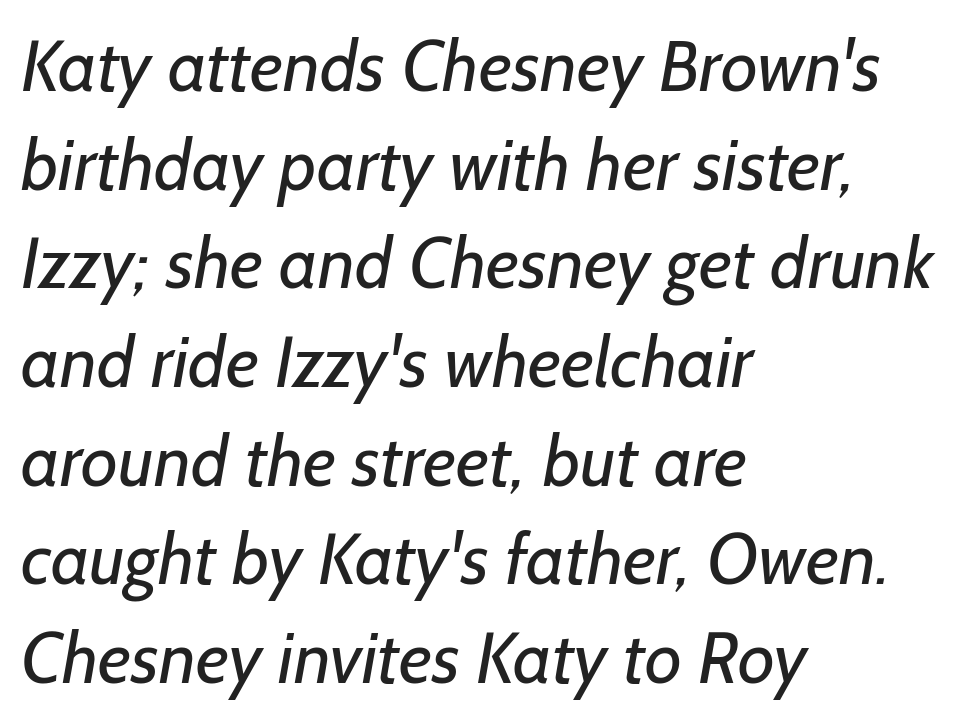
Do the characters align in a grid? No, the font is proportional. The letterforms sit shoulder to shoulder at normal distance. Each letter's strokes conclude bluntly, with no projecting serifs. These lines sit exactly where default settings would place them. Descenders hang freely into open space.
